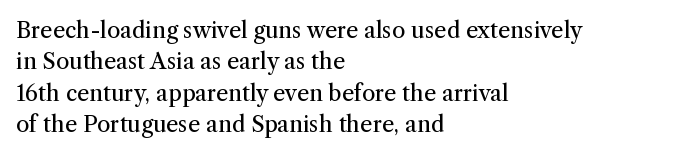
The line-height multiplier appears to be the usual default. The ragged edge is on the right, which tells us the setting is flush left. A typesetter would mark this as roman, not italic. This sample uses plain, unmodified letter spacing. No letter is thick-stroked: the sample isn't bold.
